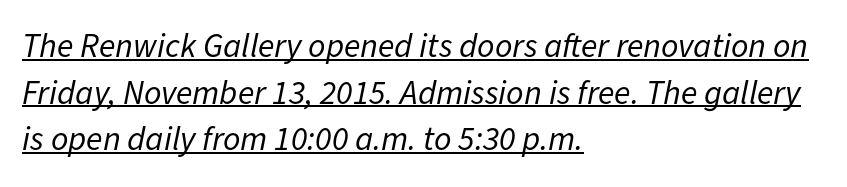
The image shows 34 px regular-weight type, italic (leaning right); set left-aligned, normal line spacing (1.37x), normal letter spacing, underlined; low stroke contrast and a medium x-height.
